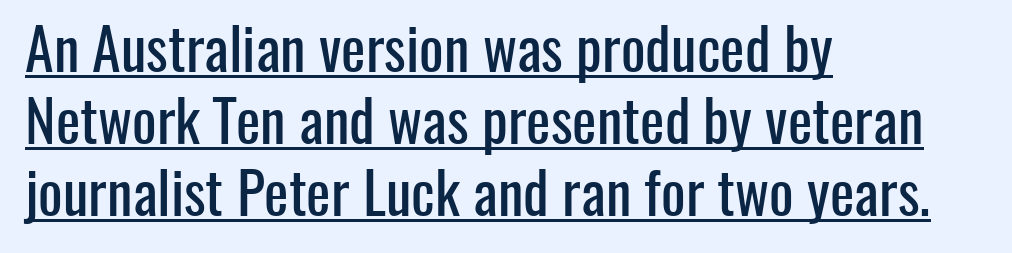
The image shows 58 px condensed sans-serif type, upright; set left-aligned, line spacing 1.24x, normal letter spacing, underlined; low stroke contrast and a medium x-height.
